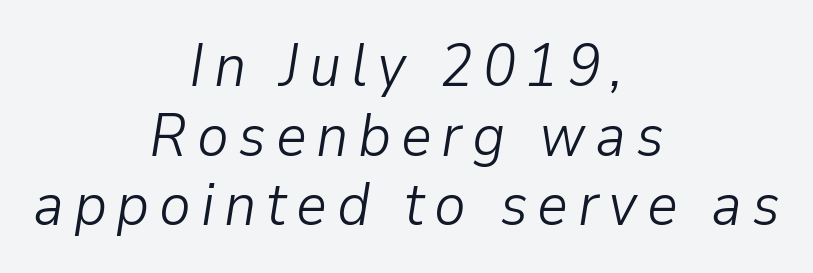
The image shows 60 px light type, italic (leaning right); set centered, line spacing 1.16x, not underlined; low stroke contrast and a medium x-height.
